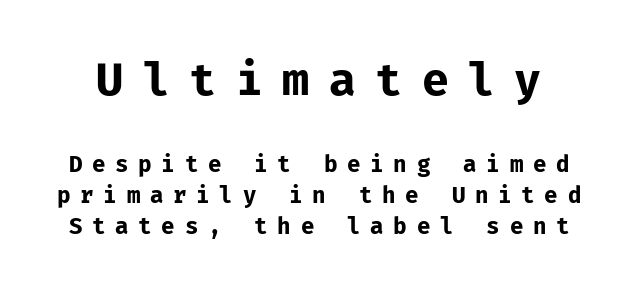
{"serif": "no", "italic": "no", "bold": "yes", "weight": "bold", "width": "normal", "stroke_contrast": "low", "x_height": "medium", "monospaced": "yes", "underline": "no", "line_spacing": "normal", "line_spacing_ratio": 1.41, "letter_spacing": "wide", "letter_spacing_em": 0.44, "larger_block": "first", "size_ratio": 2.0, "glyph_px": 44}
